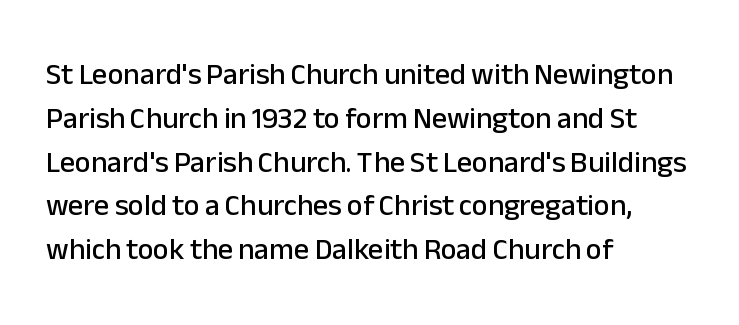
{"serif": "no", "italic": "no", "width": "normal", "stroke_contrast": "low", "x_height": "medium", "monospaced": "no", "underline": "no", "align": "left", "line_spacing": "normal", "line_spacing_ratio": 1.46, "letter_spacing": "normal", "letter_spacing_em": 0.0, "glyph_px": 30}
